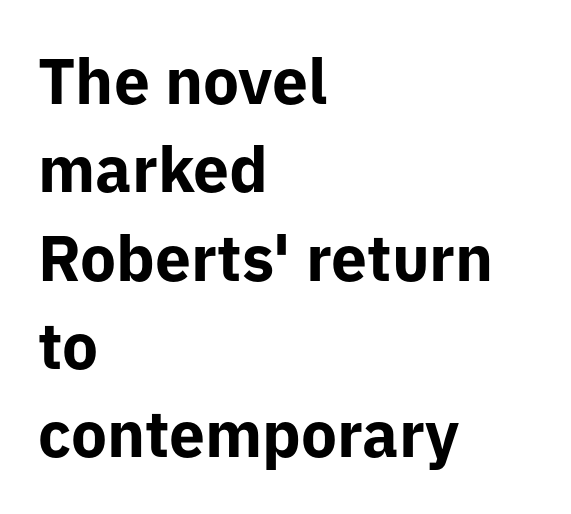
This block has exactly the height ordinary leading produces. Observe the absence of serifs on each vertical stroke in this sample. Notice how the stems are strictly vertical — no italics here. The paragraph has a hard left edge and a soft right edge.
